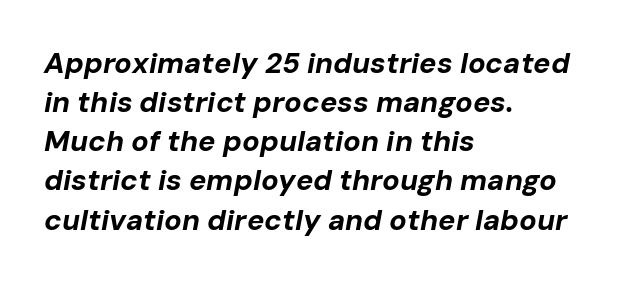
Q: Is the text bold? A: Yes.
Q: Is the text italic (slanted)? A: Yes, it leans right by about 10 degrees.
Q: Is the text underlined? A: No.
Q: How is the paragraph aligned? A: Left-aligned.
Q: Is the spacing between letters normal or unusually wide? A: Normal.
Q: Is the spacing between lines tight, normal or loose? A: Normal.
Q: Width (condensed, normal, or wide)? A: Normal.
Q: Stroke contrast? A: Low.
Q: x-height? A: Medium.
Q: Monospaced? A: No.
